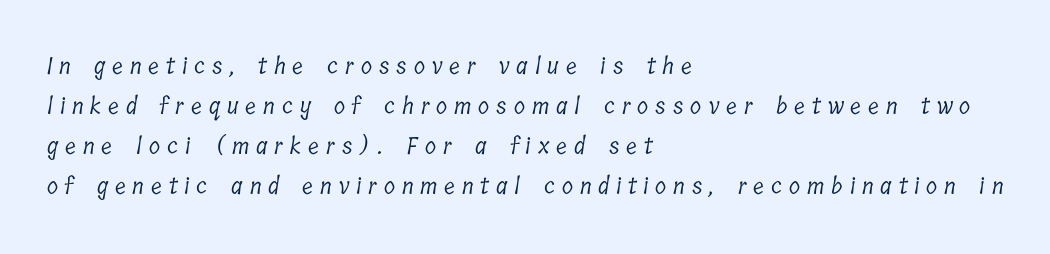
{"bold": "no", "underline": "no", "align": "left", "line_spacing_ratio": 1.74, "letter_spacing": "wide", "letter_spacing_em": 0.3, "glyph_px": 23}
